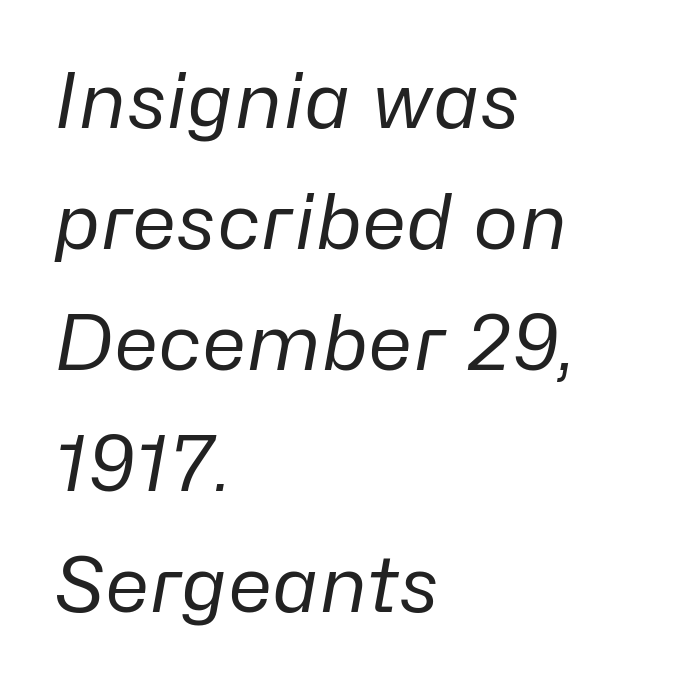
{"italic": "yes", "lean": "right", "slant_degrees": 10, "bold": "no", "weight": "regular", "width": "normal", "stroke_contrast": "low", "x_height": "medium", "monospaced": "no", "underline": "no", "align": "left", "line_spacing": "normal", "line_spacing_ratio": 1.57, "letter_spacing": "normal", "letter_spacing_em": 0.0, "glyph_px": 77}
